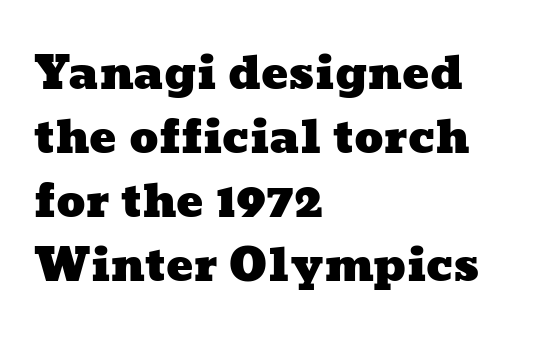
The space directly below the letters is spotless. Leading: standard. The face used here is proportionally spaced, like ordinary book or web type. Here the glyphs are tracked normally, forming tight word shapes. Horizontally, the lines are justified to the leading edge only.
